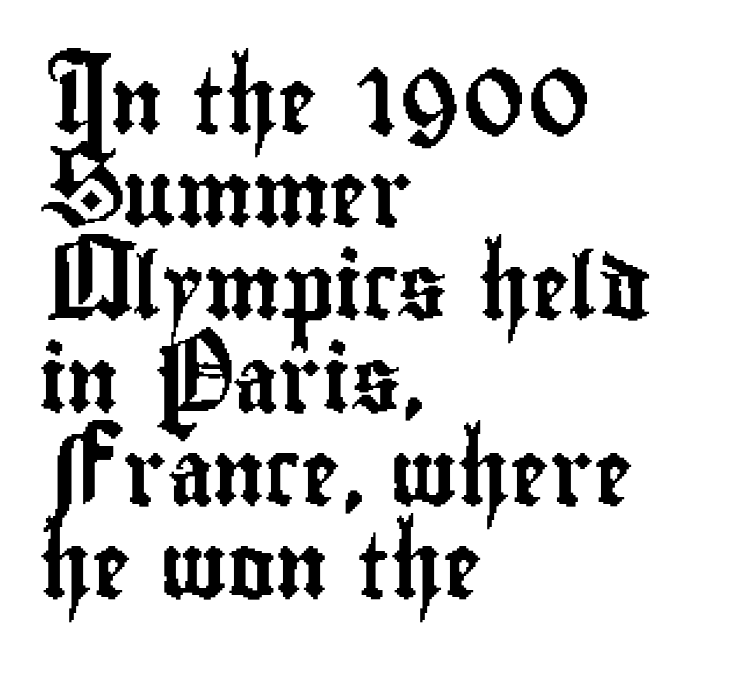
The image shows 65 px condensed sans-serif type, upright; set left-aligned, normal line spacing (1.43x), normal letter spacing, not underlined; low stroke contrast and a small x-height.
